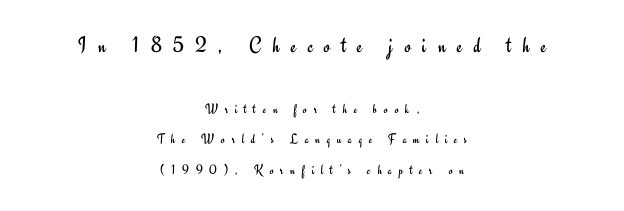
{"bold": "no", "underline": "no", "align": "center", "line_spacing": "loose", "line_spacing_ratio": 2.19, "letter_spacing": "wide", "letter_spacing_em": 0.49, "larger_block": "first", "size_ratio": 1.64, "glyph_px": 23}
